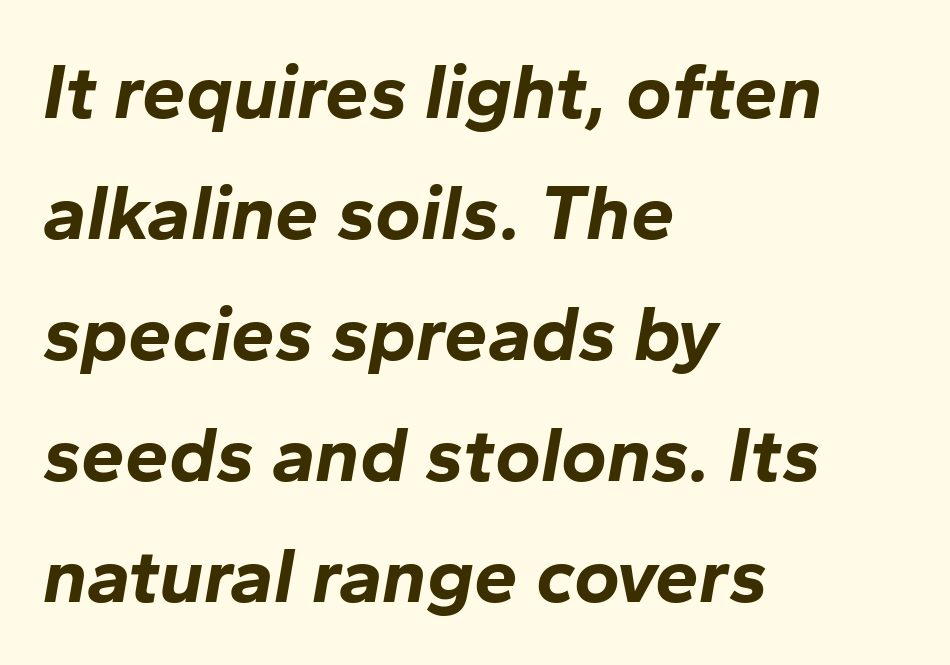
The image shows 78 px bold type, italic (leaning right); set left-aligned, normal line spacing (1.55x), normal letter spacing, not underlined; low stroke contrast and a medium x-height.
